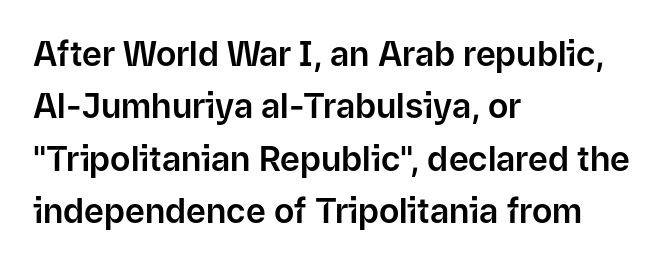
Note the varied advance widths — an 'i' is clearly narrower than an 'm'. Notice how the stems are strictly vertical — no italics here. Descender tails drop into unmarked territory. The designer left line spacing at the default. What stands out about the letter spacing? Nothing — it is the standard amount. Typeset ragged right — the left edge is the straight one.
